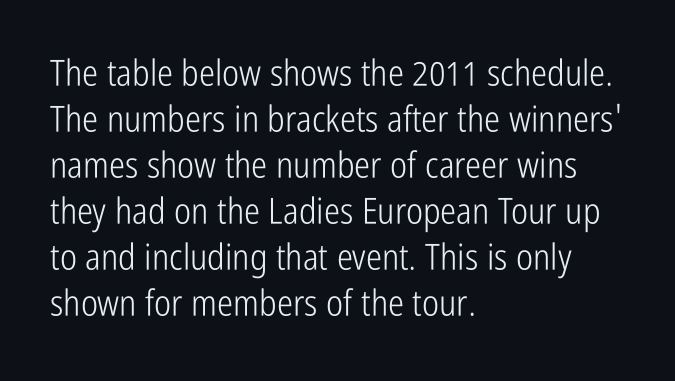
Q: Is the text bold? A: No.
Q: Is the text italic (slanted)? A: No, it is upright.
Q: Is the typeface a serif or a sans-serif typeface? A: Sans-serif.
Q: Is the text underlined? A: No.
Q: How is the paragraph aligned? A: Left-aligned.
Q: Is the spacing between letters normal or unusually wide? A: Normal.
Q: Is the spacing between lines tight, normal or loose? A: Normal.
Q: Width (condensed, normal, or wide)? A: Condensed.
Q: Stroke contrast? A: Low.
Q: x-height? A: Medium.
Q: Monospaced? A: No.
